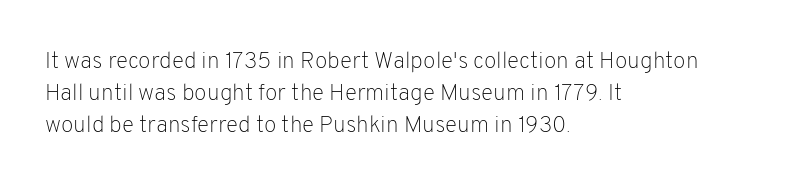
The image shows 23 px text type, upright; set left-aligned, normal line spacing (1.4x), normal letter spacing, not underlined.
